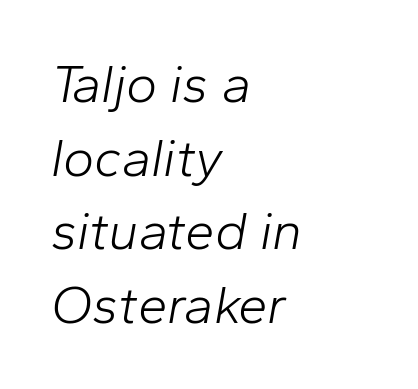
Character widths vary here, with narrow letters taking less room than wide ones. This sample is left-justified, so line endings fall wherever the words run out. The passage shown is not underscored anywhere. The horizontal fit of the characters is conventional and even. The leading is moderate, giving the passage an even texture.
